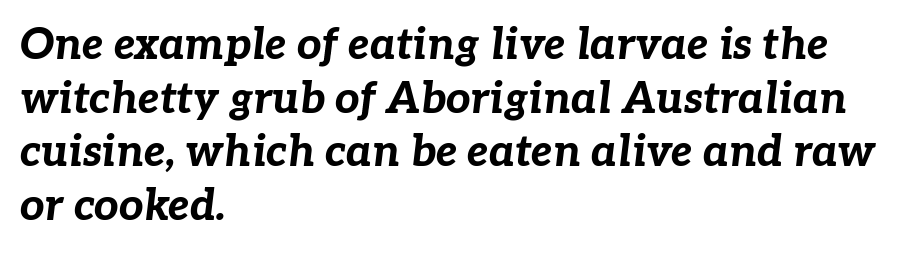
The image shows 43 px bold type, italic (leaning right); set left-aligned, normal line spacing (1.25x), normal letter spacing, not underlined; low stroke contrast and a medium x-height.
